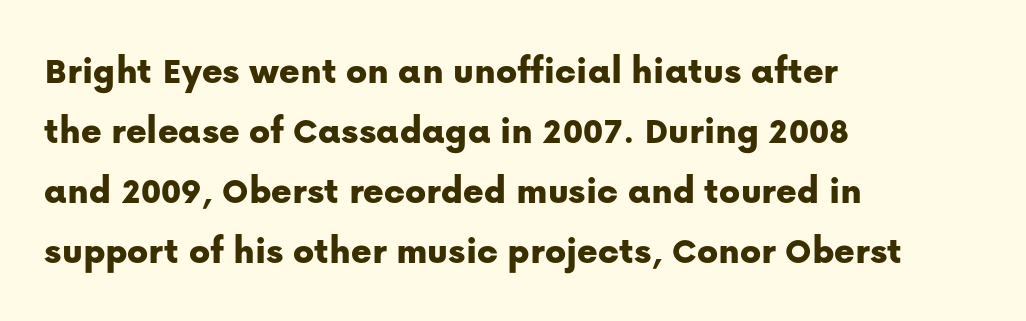
{"serif": "no", "italic": "no", "width": "normal", "stroke_contrast": "low", "x_height": "medium", "monospaced": "no", "underline": "no", "align": "left", "line_spacing": "normal", "line_spacing_ratio": 1.54, "letter_spacing": "normal", "letter_spacing_em": 0.0, "glyph_px": 39}
